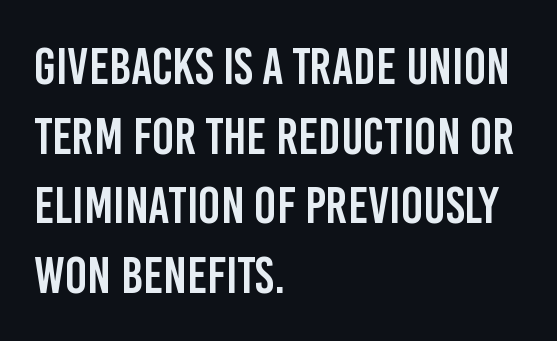
Q: Is the text italic (slanted)? A: No, it is upright.
Q: Is the typeface a serif or a sans-serif typeface? A: Sans-serif.
Q: Is the text underlined? A: No.
Q: How is the paragraph aligned? A: Left-aligned.
Q: Is the spacing between letters normal or unusually wide? A: Normal.
Q: Is the spacing between lines tight, normal or loose? A: Normal.
Q: Width (condensed, normal, or wide)? A: Condensed.
Q: Stroke contrast? A: Low.
Q: x-height? A: Large.
Q: Monospaced? A: No.
